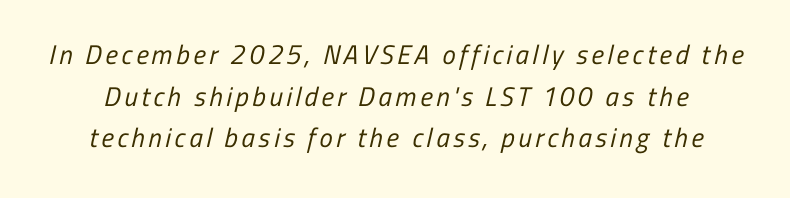
{"bold": "no", "underline": "no", "line_spacing": "normal", "line_spacing_ratio": 1.54, "glyph_px": 27}
